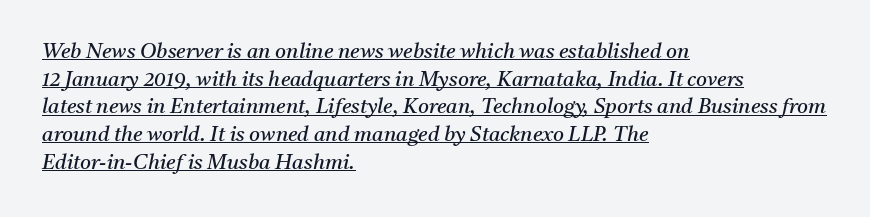
The image shows 21 px text type, italic (leaning right); set left-aligned, normal line spacing (1.32x), normal letter spacing, underlined.
